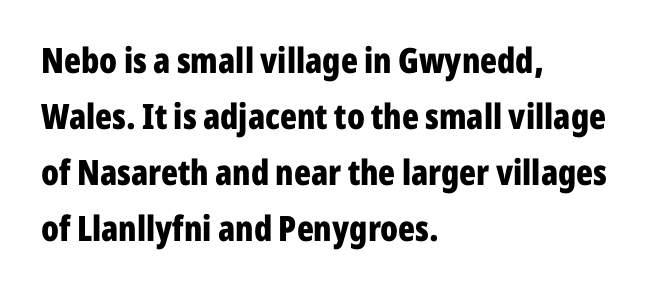
{"serif": "no", "italic": "no", "bold": "yes", "weight": "bold", "width": "condensed", "stroke_contrast": "low", "x_height": "medium", "monospaced": "no", "underline": "no", "align": "left", "line_spacing": "normal", "line_spacing_ratio": 1.6, "letter_spacing": "normal", "letter_spacing_em": 0.0, "glyph_px": 35}
